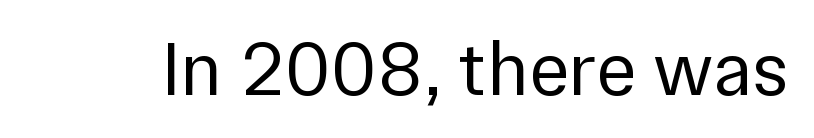
Every character sits straight up, as roman type does. No word sits above an underline. Classification — sans serif. This rendering leaves character spacing at its baseline value.
